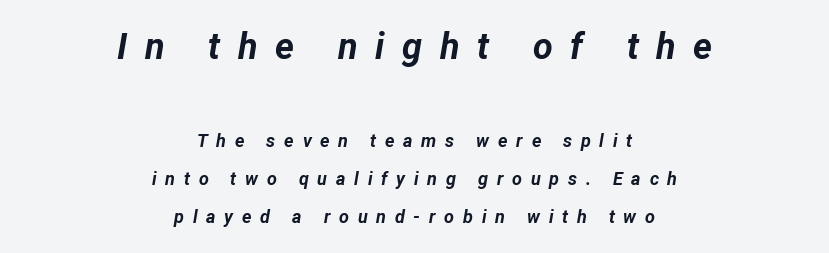
{"italic": "yes", "lean": "right", "slant_degrees": 12, "bold": "yes", "weight": "bold", "width": "normal", "stroke_contrast": "low", "x_height": "medium", "monospaced": "no", "underline": "no", "align": "center", "line_spacing": "loose", "line_spacing_ratio": 2.11, "letter_spacing": "wide", "letter_spacing_em": 0.49, "larger_block": "first", "size_ratio": 2.0, "glyph_px": 36}
